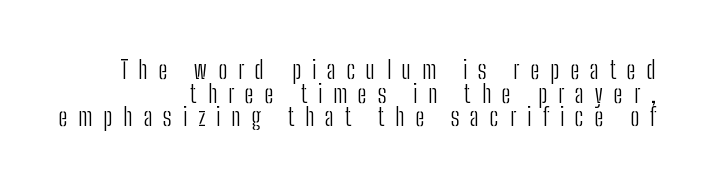
The image shows 24 px text type, upright; set right-aligned, tight line spacing (0.98x), unusually wide letter spacing (+0.46 em), not underlined.
